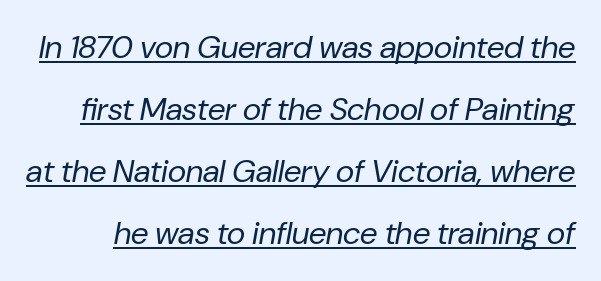
Q: Is the text bold? A: No.
Q: Is the text italic (slanted)? A: Yes, it leans right by about 10 degrees.
Q: Is the text underlined? A: Yes.
Q: Is the spacing between letters normal or unusually wide? A: Normal.
Q: Is the spacing between lines tight, normal or loose? A: Loose.
Q: Width (condensed, normal, or wide)? A: Normal.
Q: Stroke contrast? A: Low.
Q: x-height? A: Medium.
Q: Monospaced? A: No.
